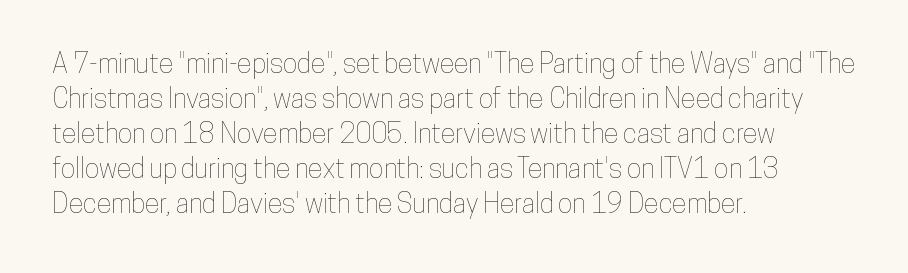
Q: Is the text italic (slanted)? A: No, it is upright.
Q: Is the text underlined? A: No.
Q: How is the paragraph aligned? A: Left-aligned.
Q: Is the spacing between letters normal or unusually wide? A: Normal.
Q: Is the spacing between lines tight, normal or loose? A: Normal.
